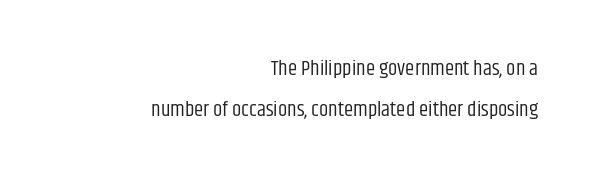
The image shows 21 px text type, upright; set right-aligned, loose line spacing (1.93x), normal letter spacing, not underlined.
